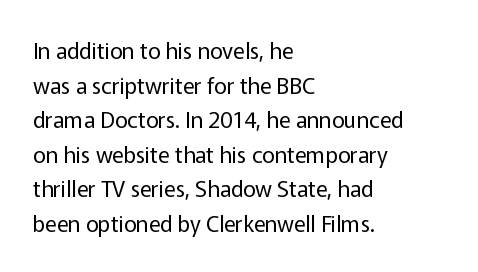
Which margin do the lines hug? The left one — the right edge is uneven. This is roman type, the default non-slanted kind. Summary of vertical rhythm: regular, with standard interline spacing. These glyphs show unthickened strokes, regular width or finer. The rendering keeps characters at their native spacing. The gap between lines stays unmarked.
